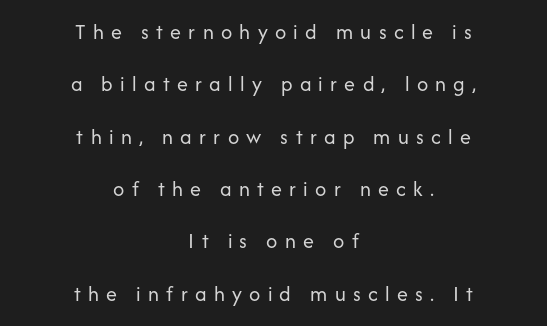
The tracking reads as deliberately expanded to a designer's eye. This rendering features lettering with no underline. Style check: upright. Horizontally, the lines are justified to the midpoint only. Think standard paragraph weight, or any step lighter than that.
